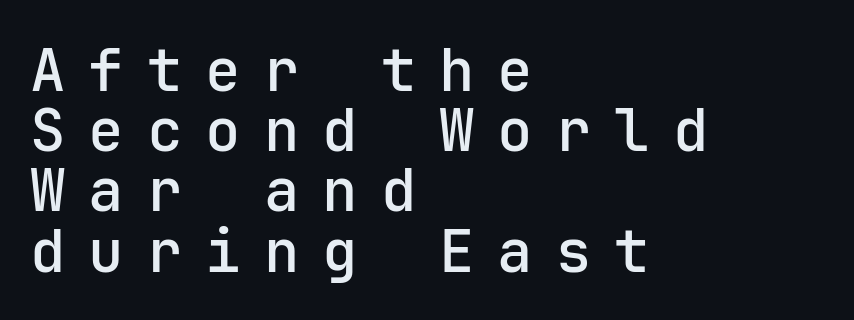
Unlike a traditional serif, this face leaves its strokes unadorned. Characters remain perfectly vertical along every line. Very little white space separates one row of letters from the next. Has an underline been added? It has not. The letterforms stand isolated, each surrounded by extra space. The letters march in equal steps, a hallmark of fixed-pitch type.
